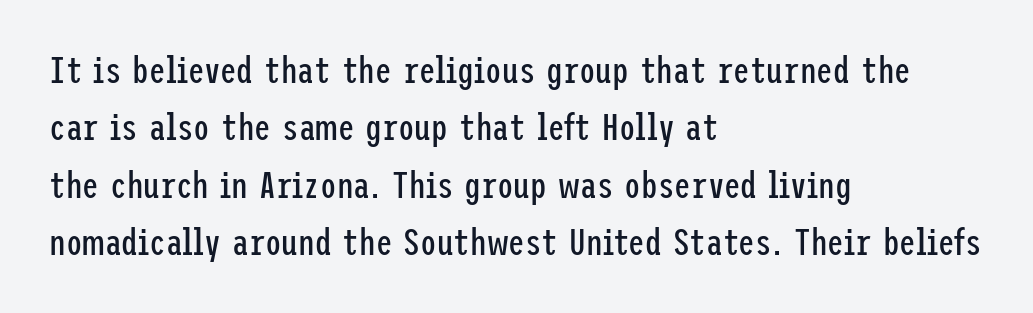
The image shows 37 px regular-weight, condensed sans-serif type, upright; set left-aligned, normal line spacing (1.55x), normal letter spacing, not underlined; low stroke contrast and a medium x-height.
